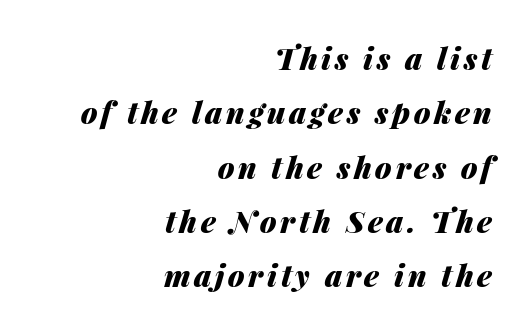
Beneath every word, the page is bare. Strokes here are thick enough to call this a true bold. The letters advance in unequal steps, a hallmark of proportional type. Slant detected: the letters are inclined. The paragraph shown leans on its right margin.
